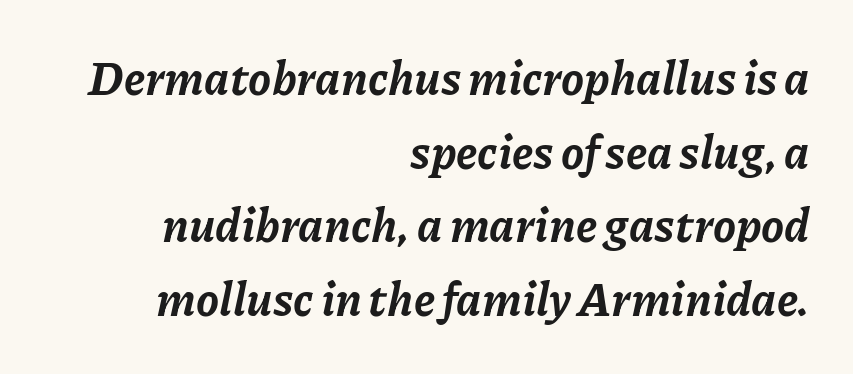
Q: Is the text bold? A: Yes.
Q: Is the text italic (slanted)? A: Yes, it leans right by about 11 degrees.
Q: Is the text underlined? A: No.
Q: How is the paragraph aligned? A: Right-aligned.
Q: Is the spacing between letters normal or unusually wide? A: Normal.
Q: Is the spacing between lines tight, normal or loose? A: Normal.
Q: Width (condensed, normal, or wide)? A: Normal.
Q: Stroke contrast? A: Low.
Q: x-height? A: Medium.
Q: Monospaced? A: No.
